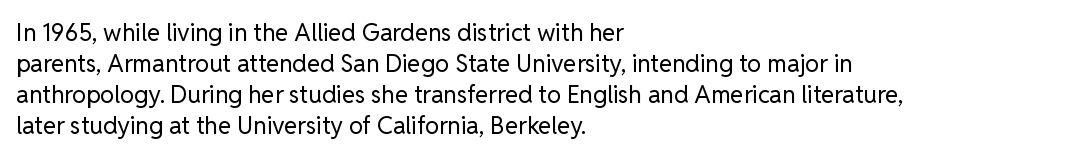
These lines keep a tight, regular rhythm from letter to letter. Notice how descenders clear the ascenders below comfortably — that's standard leading. These lines were composed using upright roman letters. One-word summary of the alignment: left. Nobody drew a line under any word here. The typesetting does not lean heavy: it is not bold.
